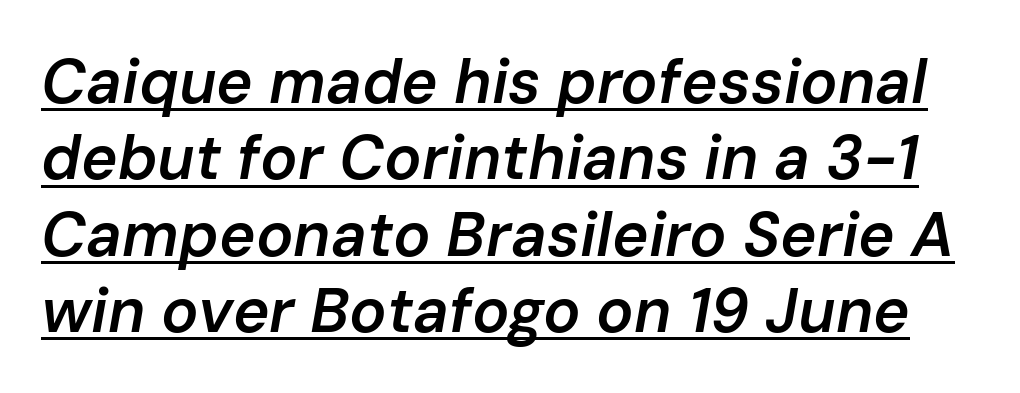
Its strokes are somewhat broadened, the hallmark of semibold type. Think of a printed novel: that variable character pitch is what you see here. Style check: oblique. Caption: standard tracking, unaltered. Is there an underline? Yes — a line sits under the letters.
